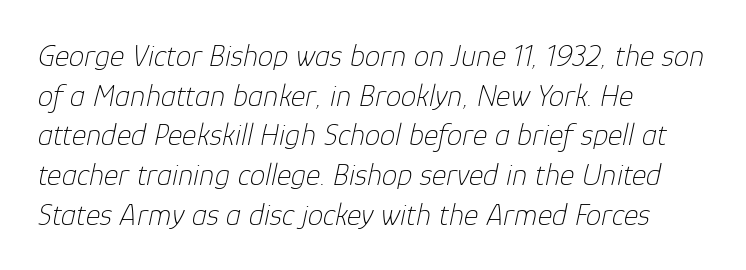
The image shows 31 px thin type, italic (leaning right); set left-aligned, normal line spacing (1.28x), normal letter spacing, not underlined; low stroke contrast and a medium x-height.
